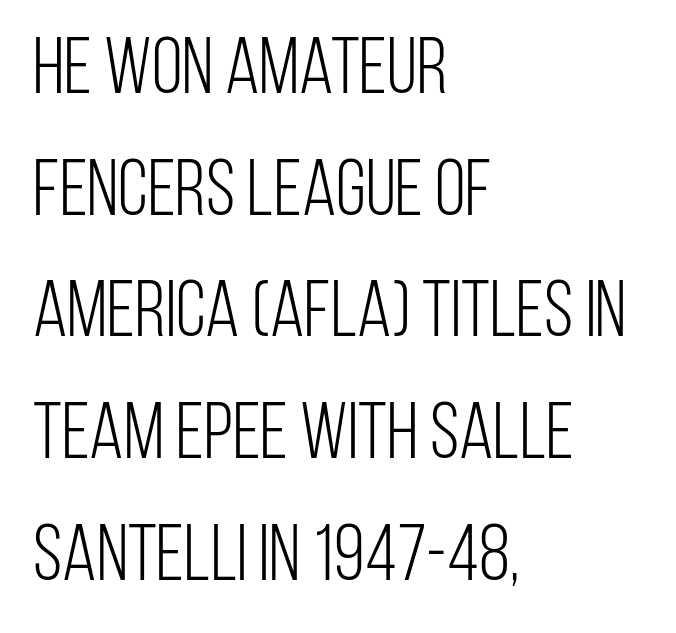
All the whitespace from short lines collects on the right. Students, note that the glyphs here touch the page at normal intervals. A bare baseline throughout the passage. The strokes are not fattened; the text isn't bold. The letters advance in unequal steps, a hallmark of proportional type.
